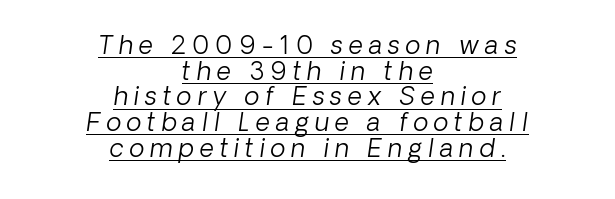
The image shows 25 px text type; set centered, tight line spacing (1.03x), unusually wide letter spacing (+0.24 em), underlined.
